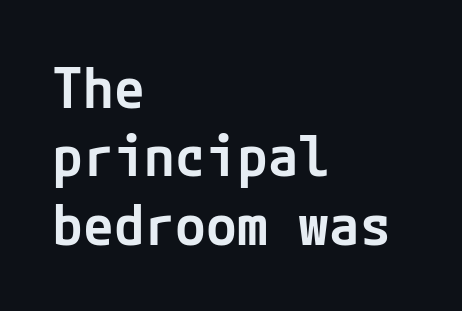
{"serif": "no", "italic": "no", "bold": "semi", "weight": "semibold", "width": "normal", "stroke_contrast": "low", "x_height": "medium", "underline": "no", "align": "left", "line_spacing_ratio": 1.22, "letter_spacing": "normal", "letter_spacing_em": 0.0, "glyph_px": 56}
